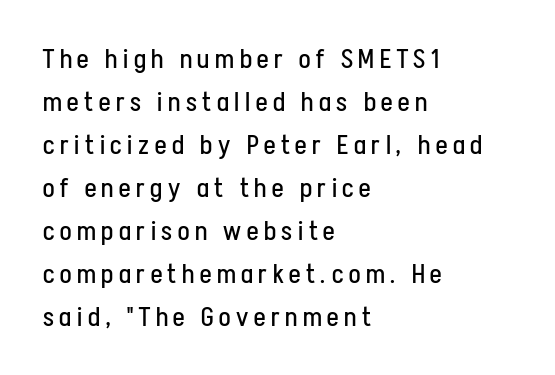
Q: Is the text bold? A: No.
Q: Is the text italic (slanted)? A: No, it is upright.
Q: Is the text underlined? A: No.
Q: How is the paragraph aligned? A: Left-aligned.
Q: Is the spacing between letters normal or unusually wide? A: Unusually wide.
Q: Is the spacing between lines tight, normal or loose? A: Normal.
